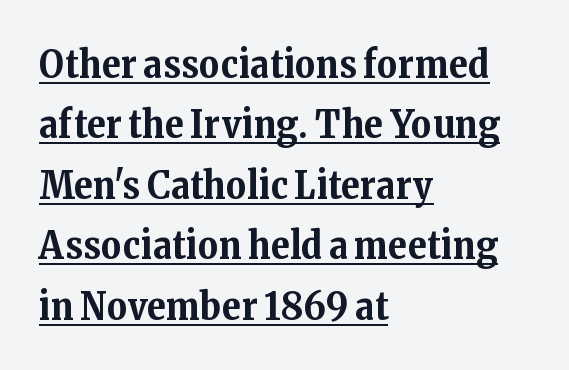
Serif or sans? Serif — the stroke terminals have little feet. Proportional: the letters do not fall into vertical columns. Horizontal bands of white between lines are of average thickness. The line texture is even and compact thanks to regular tracking.
